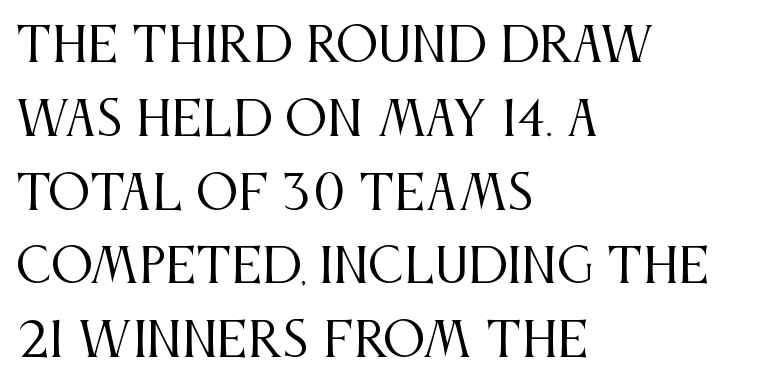
The type is set solid horizontally, with unmodified tracking. Leftover space on each line is placed entirely after the last word. The area under the type is left untouched. No extra ink here — the face is not bold.
